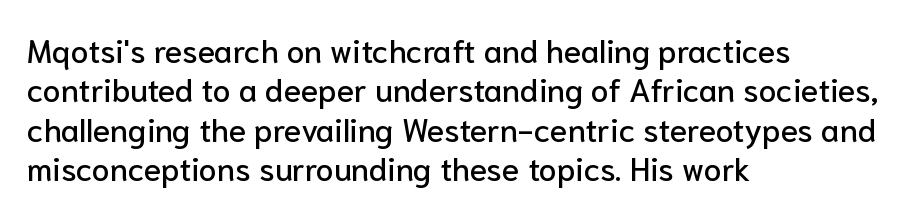
The image shows 32 px sans-serif type, upright; set left-aligned, line spacing 1.23x, normal letter spacing, not underlined; low stroke contrast and a medium x-height.
